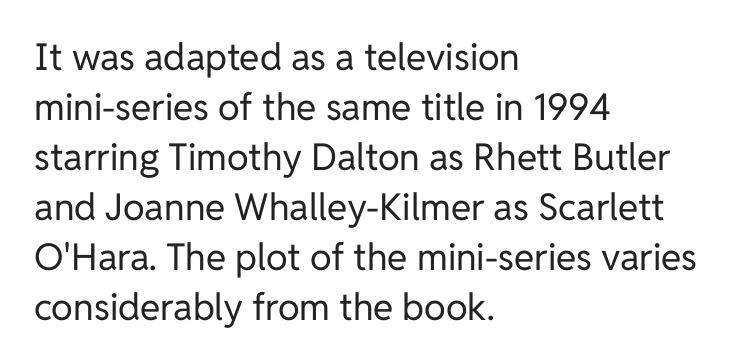
Q: Is the text bold? A: No.
Q: Is the text italic (slanted)? A: No, it is upright.
Q: Is the typeface a serif or a sans-serif typeface? A: Sans-serif.
Q: Is the text underlined? A: No.
Q: How is the paragraph aligned? A: Left-aligned.
Q: Is the spacing between letters normal or unusually wide? A: Normal.
Q: Is the spacing between lines tight, normal or loose? A: Normal.
Q: Width (condensed, normal, or wide)? A: Normal.
Q: Stroke contrast? A: Low.
Q: x-height? A: Medium.
Q: Monospaced? A: No.
